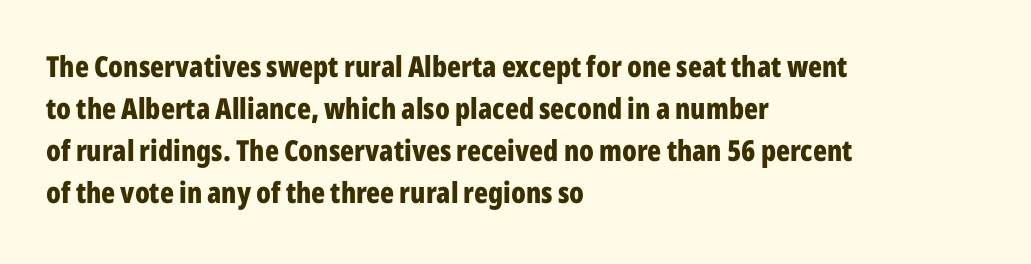
The image shows 29 px bold, condensed sans-serif type, upright; set left-aligned, normal line spacing (1.45x), normal letter spacing, not underlined; low stroke contrast and a medium x-height.
